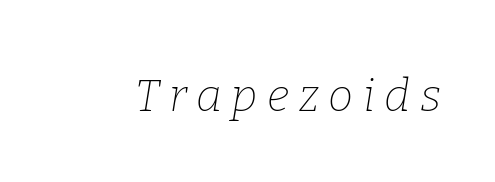
This is serif lettering, the kind often seen in printed books. The typography opts for an oblique posture over an upright one. Letters have the restrained weight of plain body copy at most. Think of a printed novel: that variable character pitch is what you see here.
